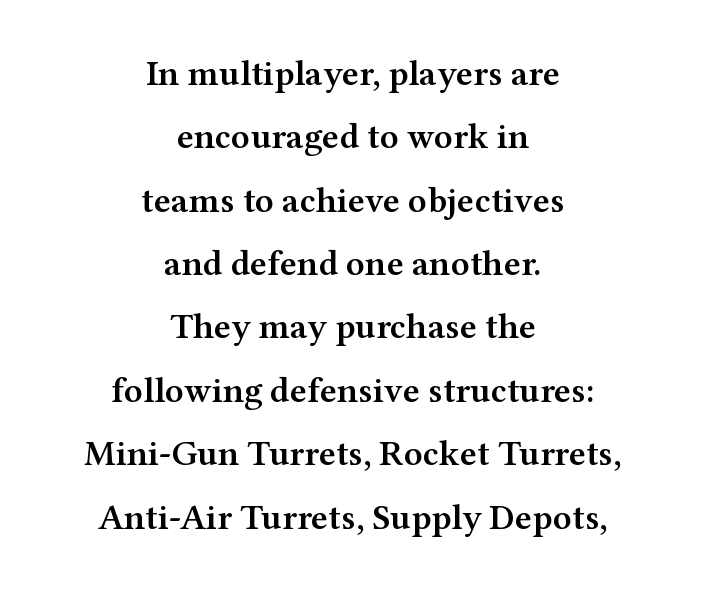
The image shows 36 px semibold, wide serif type, upright; set centered, line spacing 1.76x, normal letter spacing, not underlined; medium stroke contrast and a medium x-height.
